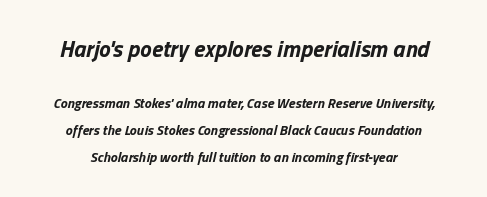
{"italic": "yes", "lean": "right", "slant_degrees": 13, "bold": "yes", "underline": "no", "align": "center", "line_spacing": "loose", "line_spacing_ratio": 1.91, "letter_spacing": "normal", "letter_spacing_em": 0.0, "larger_block": "first", "size_ratio": 1.64, "glyph_px": 23}
